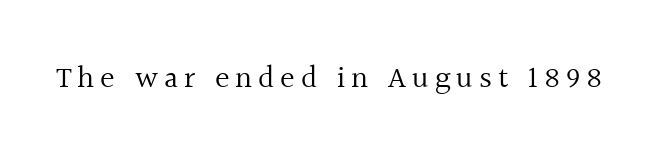
{"serif": "yes", "italic": "no", "bold": "no", "weight": "regular", "width": "normal", "x_height": "medium", "monospaced": "no", "underline": "no", "glyph_px": 31}
